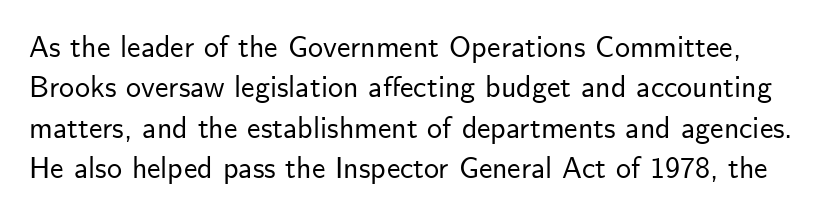
The letters stand upright; this is a roman face. Each letter keeps its own natural width here, so spacing adapts to shape. This sample uses plain, unmodified letter spacing. Successive baselines arrive at the customary interval. Grotesque or geometric, the face here clearly has no serifs.
